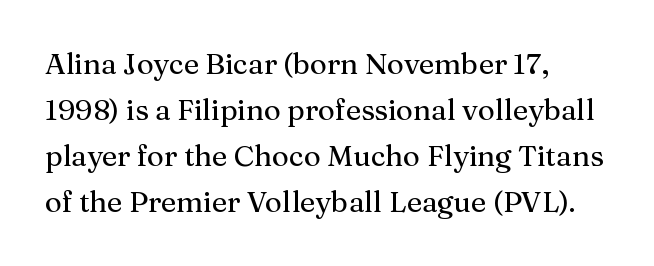
Q: Is the text italic (slanted)? A: No, it is upright.
Q: Is the typeface a serif or a sans-serif typeface? A: Serif.
Q: Is the text underlined? A: No.
Q: How is the paragraph aligned? A: Left-aligned.
Q: Is the spacing between letters normal or unusually wide? A: Normal.
Q: Is the spacing between lines tight, normal or loose? A: Normal.
Q: Width (condensed, normal, or wide)? A: Normal.
Q: Stroke contrast? A: Medium.
Q: x-height? A: Medium.
Q: Monospaced? A: No.
